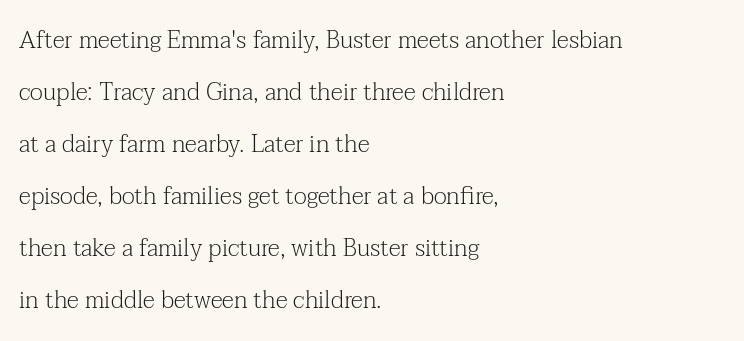
The image shows 24 px text type, upright; set left-aligned, loose line spacing (2.17x), normal letter spacing, not underlined.
